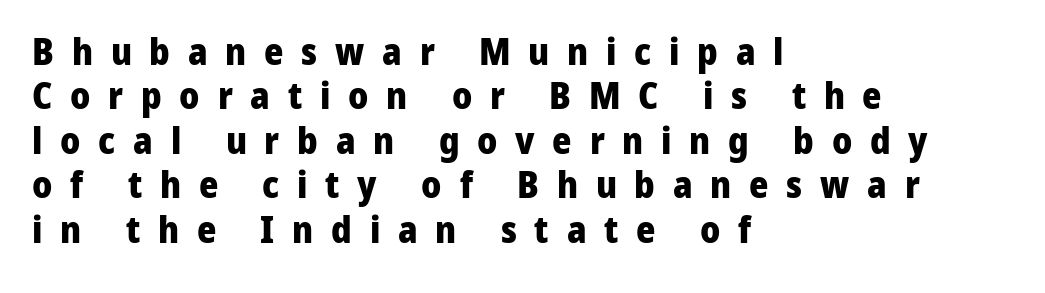
The image shows 37 px heavy sans-serif type, upright; set left-aligned, line spacing 1.2x, unusually wide letter spacing (+0.48 em), not underlined; low stroke contrast and a medium x-height.
